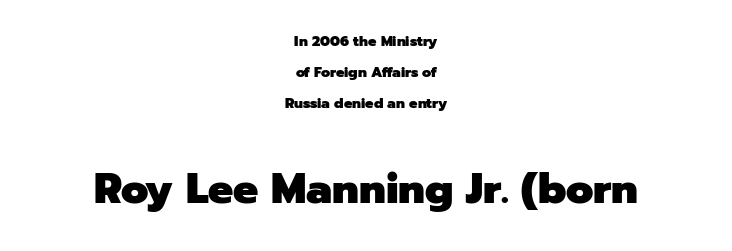
Q: Is the text bold? A: Yes.
Q: Is the text italic (slanted)? A: No, it is upright.
Q: Is the typeface a serif or a sans-serif typeface? A: Sans-serif.
Q: Is the text underlined? A: No.
Q: How is the paragraph aligned? A: Centered.
Q: Is the spacing between letters normal or unusually wide? A: Normal.
Q: Is the spacing between lines tight, normal or loose? A: Loose.
Q: Which block of text is set in a larger size, the first (top) or the second (bottom)? A: The second (bottom) one.
Q: Width (condensed, normal, or wide)? A: Normal.
Q: Stroke contrast? A: Low.
Q: x-height? A: Medium.
Q: Monospaced? A: No.
